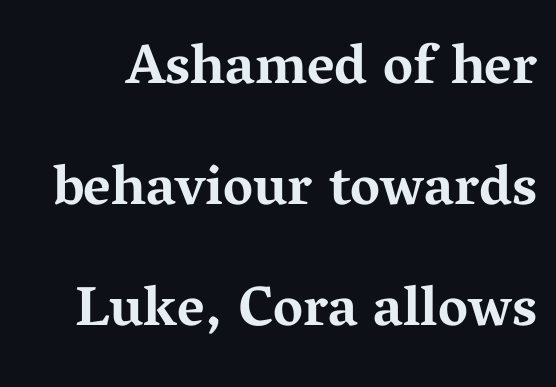
Q: Is the text bold? A: Yes.
Q: Is the text italic (slanted)? A: No, it is upright.
Q: Is the typeface a serif or a sans-serif typeface? A: Serif.
Q: Is the text underlined? A: No.
Q: Is the spacing between letters normal or unusually wide? A: Normal.
Q: Is the spacing between lines tight, normal or loose? A: Loose.
Q: Width (condensed, normal, or wide)? A: Wide.
Q: Stroke contrast? A: Medium.
Q: x-height? A: Medium.
Q: Monospaced? A: No.
